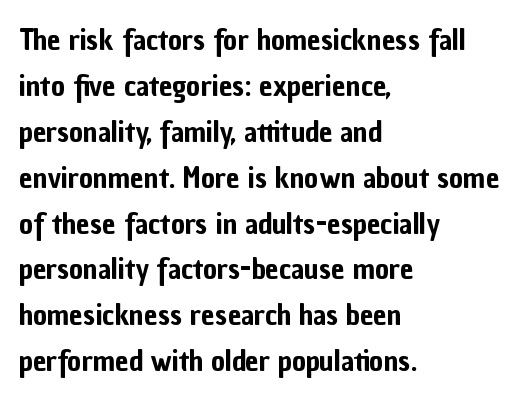
Q: Is the text italic (slanted)? A: No, it is upright.
Q: Is the typeface a serif or a sans-serif typeface? A: Sans-serif.
Q: Is the text underlined? A: No.
Q: How is the paragraph aligned? A: Left-aligned.
Q: Is the spacing between letters normal or unusually wide? A: Normal.
Q: Is the spacing between lines tight, normal or loose? A: Normal.
Q: Width (condensed, normal, or wide)? A: Condensed.
Q: Stroke contrast? A: Low.
Q: x-height? A: Medium.
Q: Monospaced? A: No.
